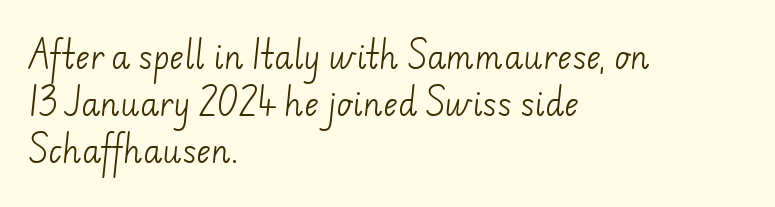
Any mark beneath the type? The region is blank. You can tell from the bare stems that sans-serif type was used. A quiet, ordinary-to-light weight characterises the typeface. Varying glyph widths throughout — classic text-font behaviour.
